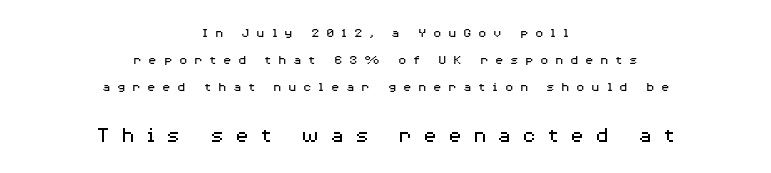
The image shows 23 px text type, upright; set centered, loose line spacing (1.94x), unusually wide letter spacing (+0.47 em), not underlined; the second (bottom) block is 1.64x larger.
